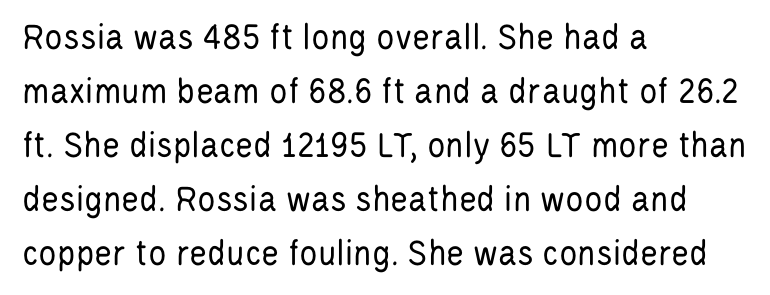
Q: Is the text bold? A: No.
Q: Is the text italic (slanted)? A: No, it is upright.
Q: Is the typeface a serif or a sans-serif typeface? A: Sans-serif.
Q: Is the text underlined? A: No.
Q: How is the paragraph aligned? A: Left-aligned.
Q: Is the spacing between letters normal or unusually wide? A: Normal.
Q: Is the spacing between lines tight, normal or loose? A: Normal.
Q: Width (condensed, normal, or wide)? A: Condensed.
Q: Stroke contrast? A: Low.
Q: x-height? A: Large.
Q: Monospaced? A: No.
